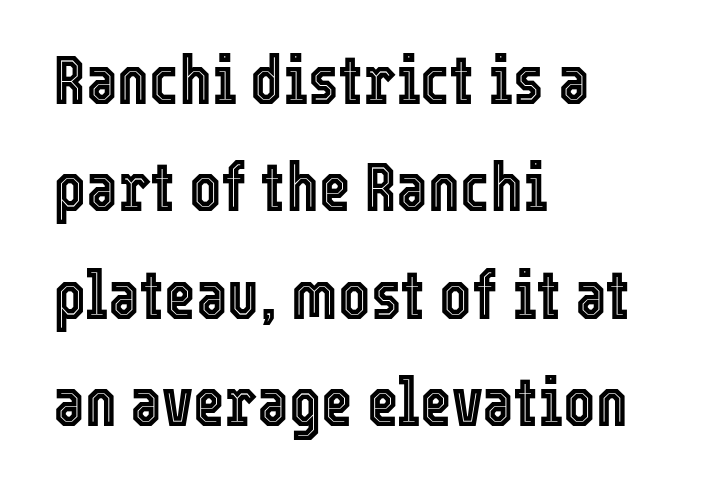
{"italic": "no", "width": "condensed", "x_height": "medium", "monospaced": "no", "underline": "no", "align": "left", "line_spacing": "normal", "line_spacing_ratio": 1.58, "letter_spacing": "normal", "letter_spacing_em": 0.0, "glyph_px": 68}
